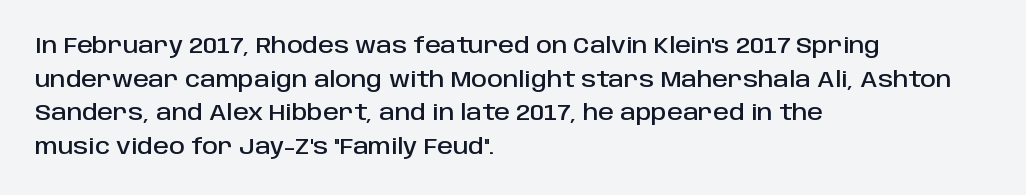
{"italic": "no", "underline": "no", "align": "left", "line_spacing": "normal", "line_spacing_ratio": 1.53, "letter_spacing": "normal", "letter_spacing_em": 0.0, "glyph_px": 22}
